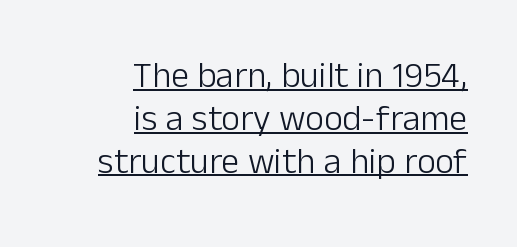
The gaps between neighbouring characters are ordinary and unremarkable. The lines in this sample share a right terminus and differ only in where they begin. Ascenders rise straight up at ninety degrees. Each letter keeps its own natural width here, so spacing adapts to shape. On a weight scale, this lands at 450 or below. The specimen includes a rule beneath the text block's lines.
